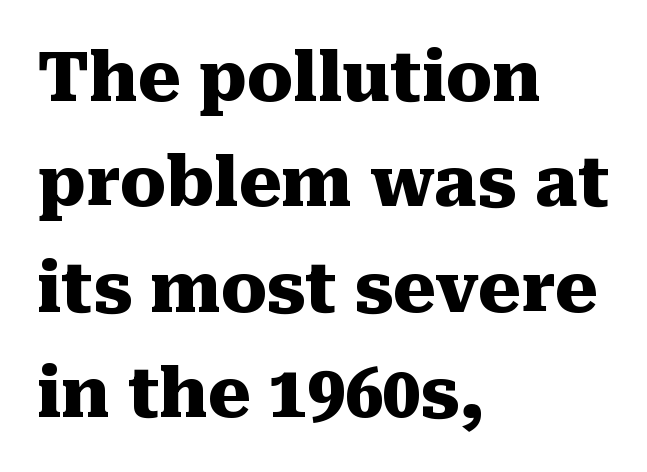
The image shows 68 px heavy serif type, upright; set left-aligned, normal line spacing (1.55x), normal letter spacing, not underlined; medium stroke contrast and a medium x-height.
